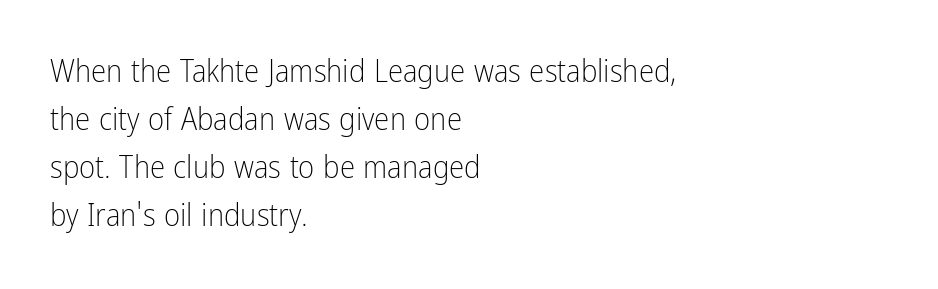
Q: Is the text bold? A: No.
Q: Is the text italic (slanted)? A: No, it is upright.
Q: Is the typeface a serif or a sans-serif typeface? A: Sans-serif.
Q: Is the text underlined? A: No.
Q: How is the paragraph aligned? A: Left-aligned.
Q: Is the spacing between letters normal or unusually wide? A: Normal.
Q: Is the spacing between lines tight, normal or loose? A: Normal.
Q: Width (condensed, normal, or wide)? A: Condensed.
Q: Stroke contrast? A: Low.
Q: x-height? A: Medium.
Q: Monospaced? A: No.
